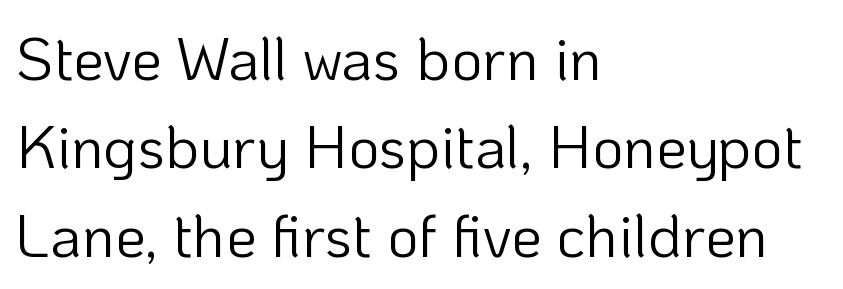
The image shows 61 px light sans-serif type, upright; set left-aligned, normal line spacing (1.45x), normal letter spacing, not underlined; low stroke contrast and a medium x-height.
